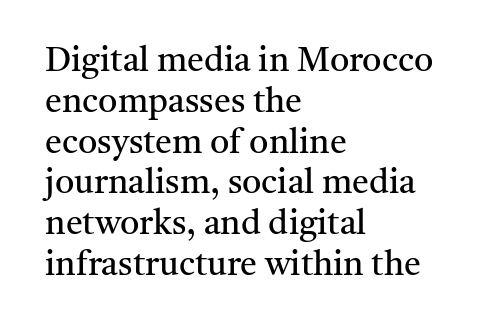
Q: Is the text bold? A: No.
Q: Is the text italic (slanted)? A: No, it is upright.
Q: Is the typeface a serif or a sans-serif typeface? A: Serif.
Q: Is the text underlined? A: No.
Q: How is the paragraph aligned? A: Left-aligned.
Q: Is the spacing between letters normal or unusually wide? A: Normal.
Q: Width (condensed, normal, or wide)? A: Normal.
Q: Stroke contrast? A: Medium.
Q: x-height? A: Medium.
Q: Monospaced? A: No.
